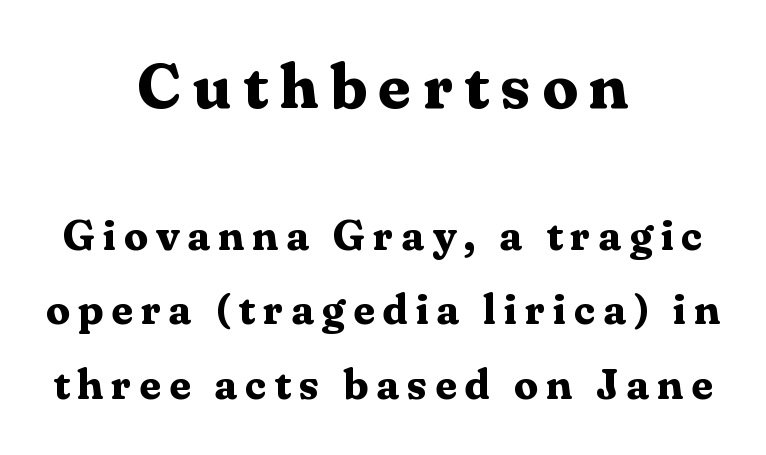
I'd call this a serif setting — the letters wear small feet. Unlike italic type, these characters show no tilt at all. This rendering features lettering with no underline. The letters are bold, with thick, heavy strokes.
